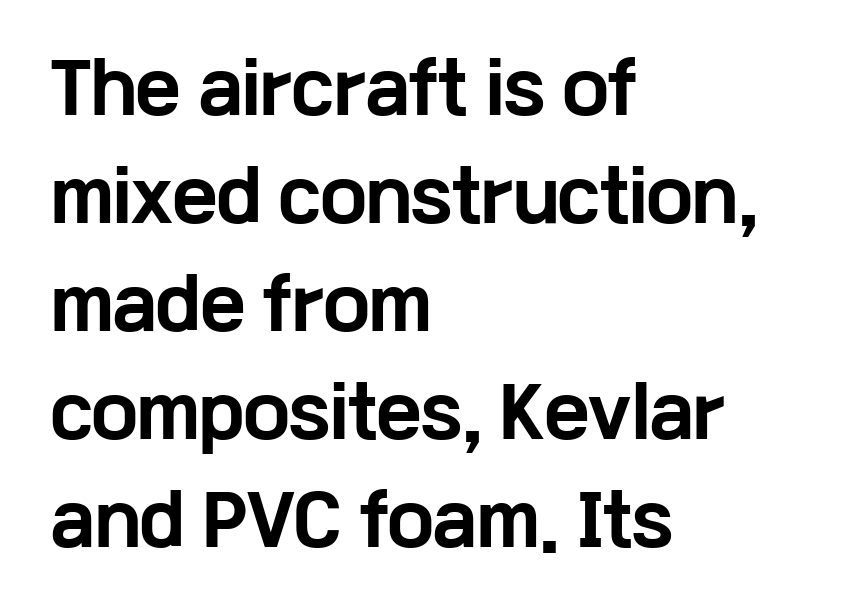
Heavy, bold letterforms. Each word holds together tightly as a unit, with standard inter-letter gaps. Think of a printed novel: that variable character pitch is what you see here. The specimen reads as upright at a glance.
